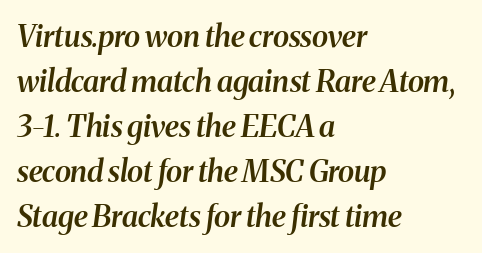
The image shows 30 px semibold serif type, italic (leaning right); set left-aligned, normal line spacing (1.5x), normal letter spacing, not underlined; medium stroke contrast and a medium x-height.
